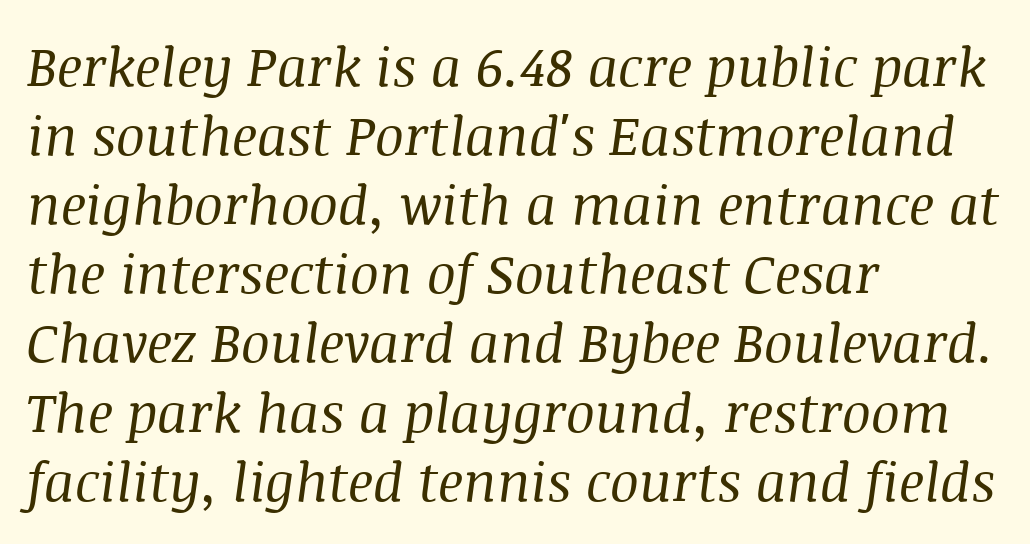
The image shows 54 px regular-weight serif type, italic (leaning right); set left-aligned, normal line spacing (1.28x), normal letter spacing, not underlined; medium stroke contrast and a large x-height.
